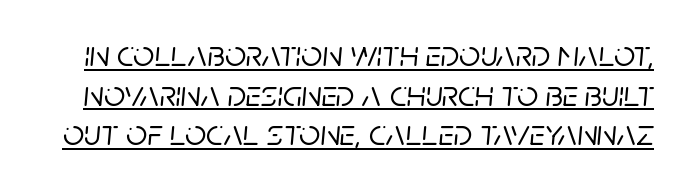
The image shows 37 px text type, italic (leaning right); set tight line spacing (1.07x), normal letter spacing, underlined; low stroke contrast and a large x-height.
